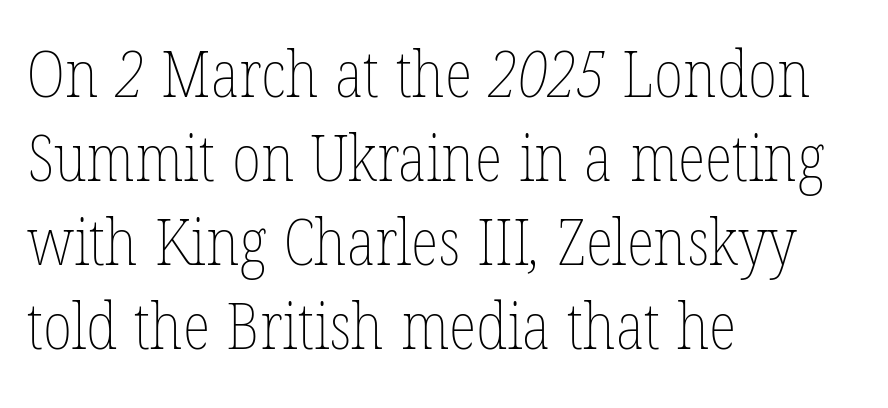
Underlining? Definitely not there. Caption: standard tracking, unaltered. Each letter keeps its own natural width here, so spacing adapts to shape. This is not heavy type; no bold has been used.
